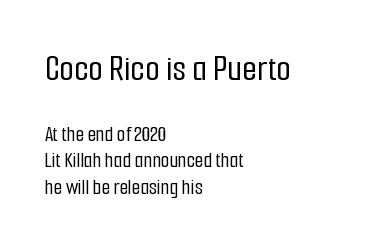
Q: Is the text italic (slanted)? A: No, it is upright.
Q: Is the typeface a serif or a sans-serif typeface? A: Sans-serif.
Q: Is the text underlined? A: No.
Q: How is the paragraph aligned? A: Left-aligned.
Q: Is the spacing between letters normal or unusually wide? A: Normal.
Q: Which block of text is set in a larger size, the first (top) or the second (bottom)? A: The first (top) one.
Q: Width (condensed, normal, or wide)? A: Condensed.
Q: Stroke contrast? A: Low.
Q: x-height? A: Medium.
Q: Monospaced? A: No.
